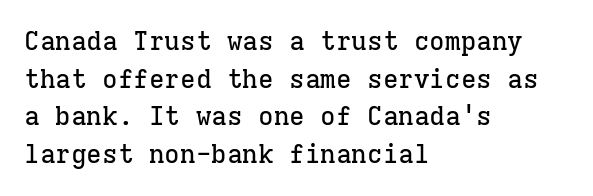
Q: Is the text italic (slanted)? A: No, it is upright.
Q: Is the text underlined? A: No.
Q: How is the paragraph aligned? A: Left-aligned.
Q: Is the spacing between letters normal or unusually wide? A: Normal.
Q: Is the spacing between lines tight, normal or loose? A: Normal.
